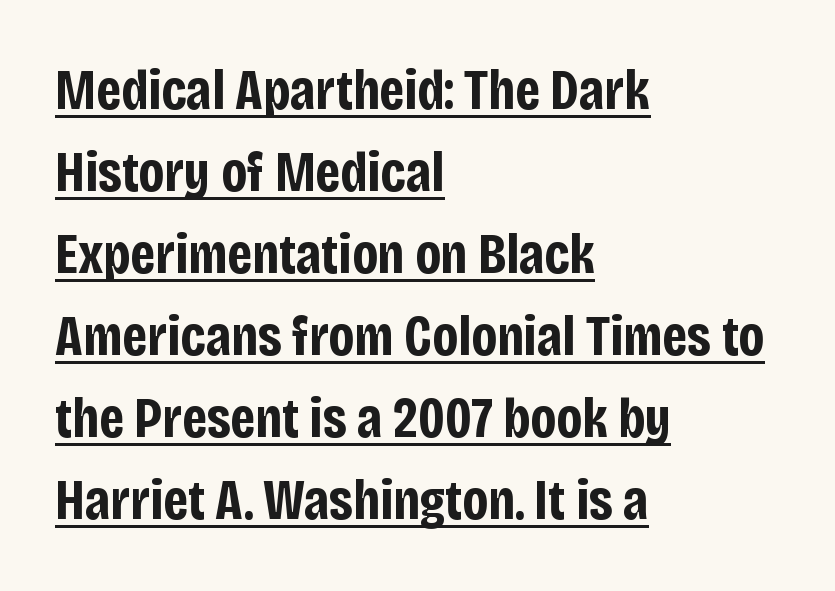
The rendered words wear a rule along their underside. What weight is shown? A full bold with thick strokes. Designer's note — italics off, roman on. Leading matches the norm, producing a regular column.
